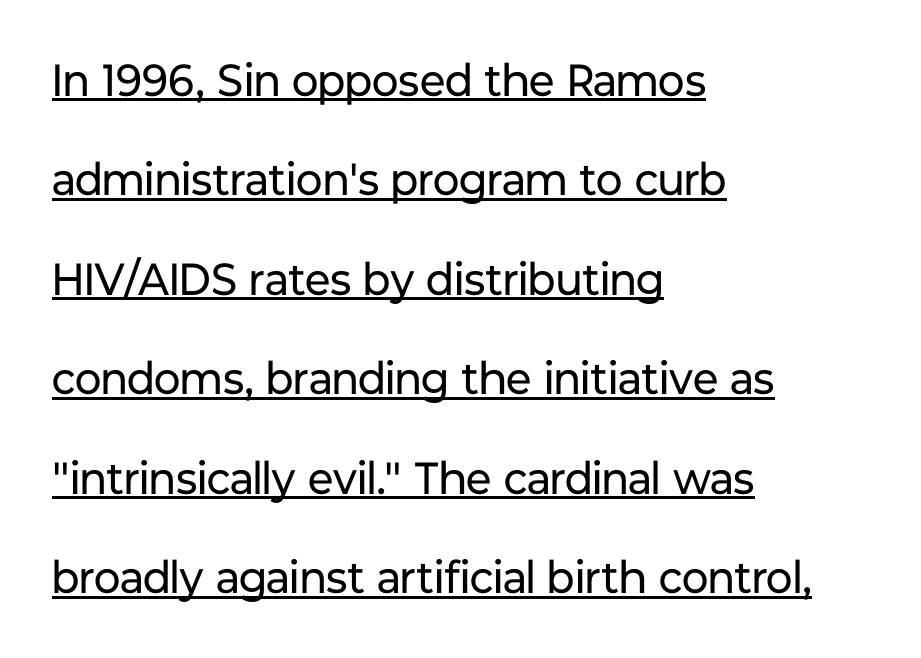
{"serif": "no", "italic": "no", "bold": "no", "weight": "regular", "width": "normal", "stroke_contrast": "low", "x_height": "medium", "monospaced": "no", "underline": "yes", "align": "left", "line_spacing": "loose", "line_spacing_ratio": 2.21, "letter_spacing": "normal", "letter_spacing_em": 0.0, "glyph_px": 45}
